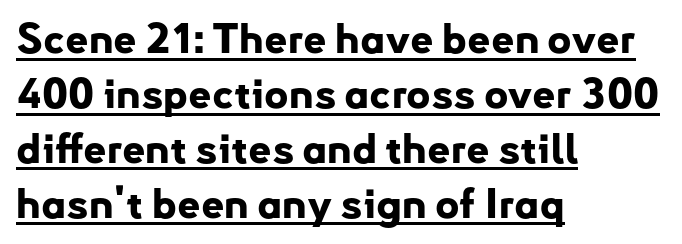
Q: Is the text bold? A: Yes.
Q: Is the text italic (slanted)? A: No, it is upright.
Q: Is the typeface a serif or a sans-serif typeface? A: Sans-serif.
Q: Is the text underlined? A: Yes.
Q: How is the paragraph aligned? A: Left-aligned.
Q: Is the spacing between letters normal or unusually wide? A: Normal.
Q: Is the spacing between lines tight, normal or loose? A: Normal.
Q: Width (condensed, normal, or wide)? A: Normal.
Q: Stroke contrast? A: Low.
Q: x-height? A: Small.
Q: Monospaced? A: No.
